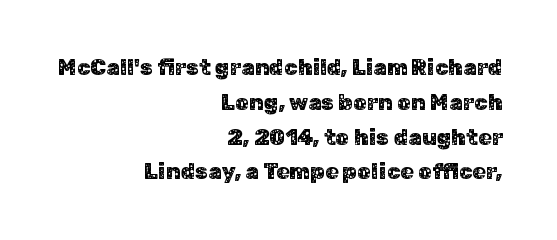
Q: Is the text italic (slanted)? A: No, it is upright.
Q: Is the text underlined? A: No.
Q: How is the paragraph aligned? A: Right-aligned.
Q: Is the spacing between letters normal or unusually wide? A: Normal.
Q: Is the spacing between lines tight, normal or loose? A: Normal.
